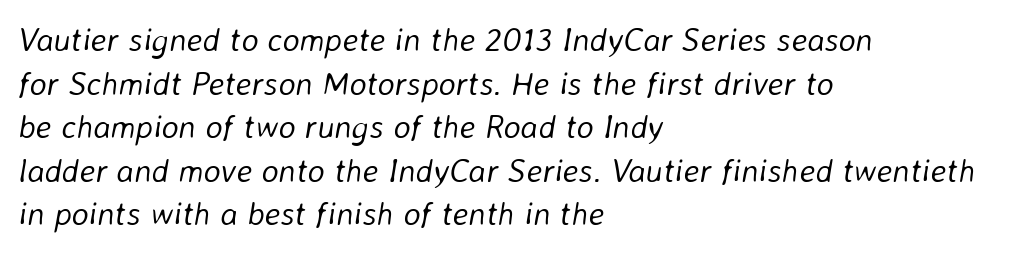
Q: Is the text bold? A: No.
Q: Is the text italic (slanted)? A: Yes, it leans right by about 8 degrees.
Q: Is the text underlined? A: No.
Q: How is the paragraph aligned? A: Left-aligned.
Q: Is the spacing between letters normal or unusually wide? A: Normal.
Q: Is the spacing between lines tight, normal or loose? A: Normal.
Q: Width (condensed, normal, or wide)? A: Normal.
Q: Stroke contrast? A: Low.
Q: x-height? A: Medium.
Q: Monospaced? A: No.
